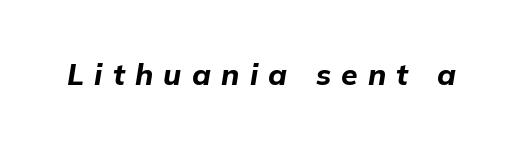
These lines are rendered in a variable-pitch font. Glance below the letters and you will spot only blank space. Pretty heavy lettering here — definitely bold. The axis of the letterforms is tilted away from vertical. Caption: expanded tracking, letters set apart.
